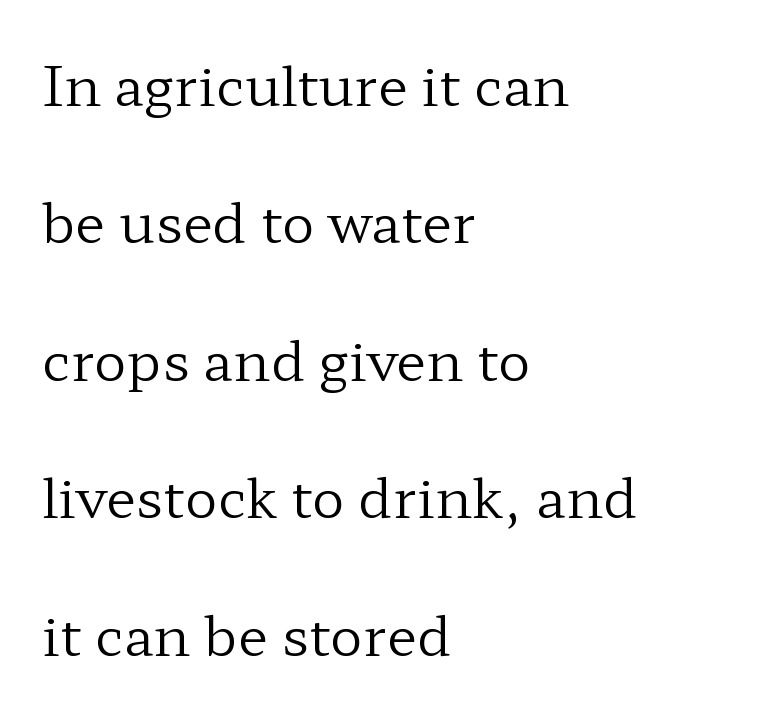
The image shows 55 px regular-weight, wide serif type, upright; set left-aligned, loose line spacing (2.5x), normal letter spacing, not underlined; low stroke contrast and a medium x-height.
